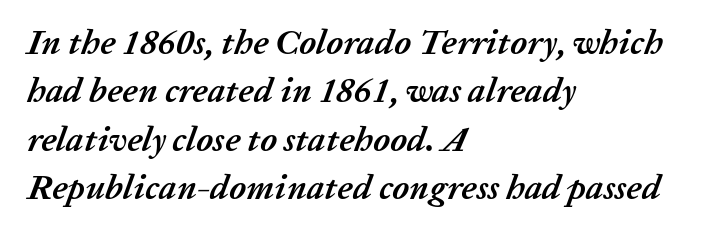
The image shows 35 px semibold type, italic (leaning right); set left-aligned, normal line spacing (1.38x), normal letter spacing, not underlined; low stroke contrast and a medium x-height.
